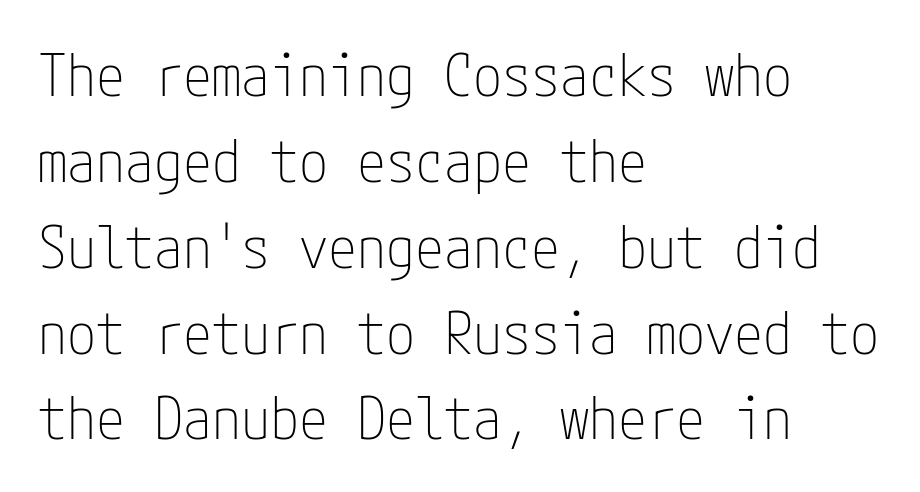
The image shows 58 px thin, condensed sans-serif type, upright; set left-aligned, normal line spacing (1.48x), normal letter spacing, not underlined; low stroke contrast and a medium x-height.
